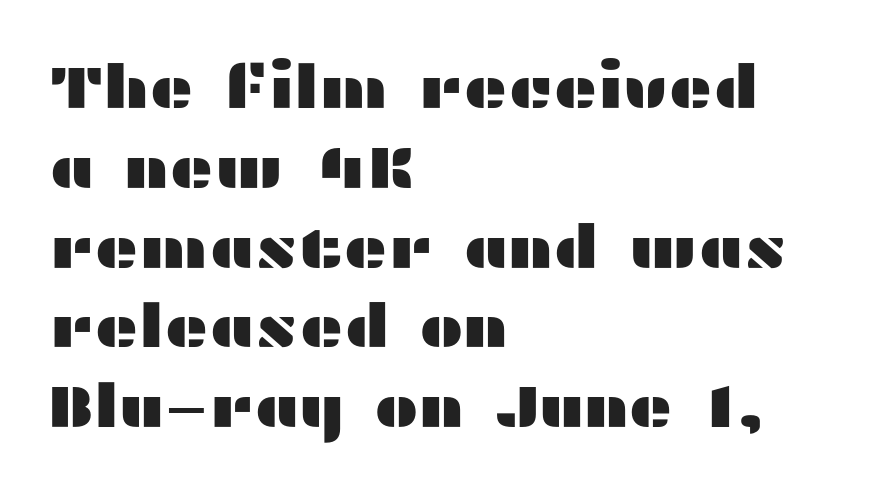
{"serif": "no", "italic": "no", "width": "wide", "stroke_contrast": "medium", "x_height": "medium", "monospaced": "no", "underline": "no", "align": "left", "line_spacing": "normal", "line_spacing_ratio": 1.33, "letter_spacing": "normal", "letter_spacing_em": 0.0, "glyph_px": 60}
